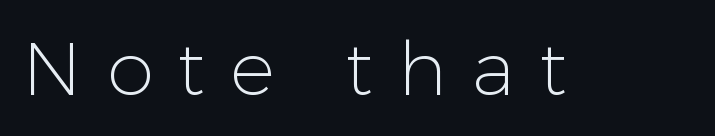
The image shows 75 px light sans-serif type, upright; set unusually wide letter spacing (+0.33 em), not underlined; low stroke contrast and a medium x-height.
